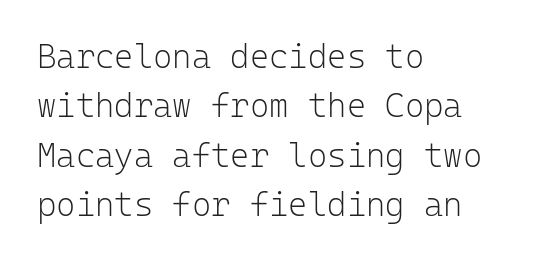
{"serif": "no", "italic": "no", "bold": "no", "weight": "light", "width": "normal", "stroke_contrast": "low", "x_height": "medium", "monospaced": "yes", "underline": "no", "align": "left", "line_spacing": "normal", "line_spacing_ratio": 1.5, "letter_spacing": "normal", "letter_spacing_em": 0.0, "glyph_px": 33}
